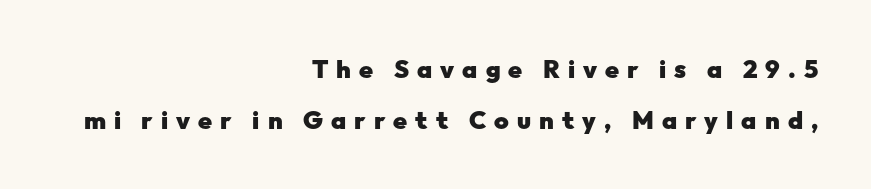
{"italic": "no", "bold": "yes", "underline": "no", "align": "right", "line_spacing": "loose", "line_spacing_ratio": 2.04, "letter_spacing": "wide", "letter_spacing_em": 0.32, "glyph_px": 25}
